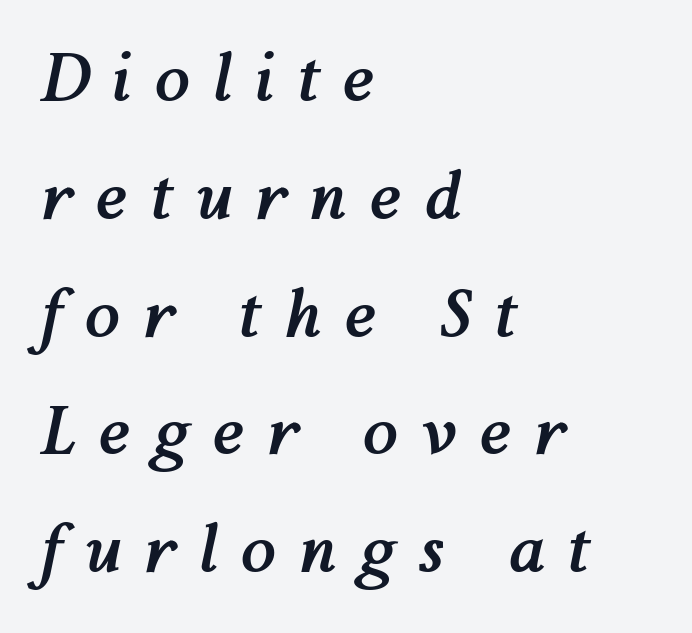
{"italic": "yes", "lean": "right", "slant_degrees": 12, "bold": "yes", "weight": "semibold", "width": "normal", "stroke_contrast": "medium", "x_height": "medium", "monospaced": "no", "underline": "no", "align": "left", "line_spacing_ratio": 1.84, "letter_spacing": "wide", "letter_spacing_em": 0.36, "glyph_px": 64}
